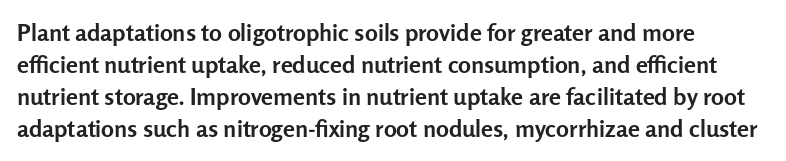
{"italic": "no", "bold": "yes", "underline": "no", "line_spacing": "normal", "line_spacing_ratio": 1.34, "letter_spacing": "normal", "letter_spacing_em": 0.0, "glyph_px": 24}
